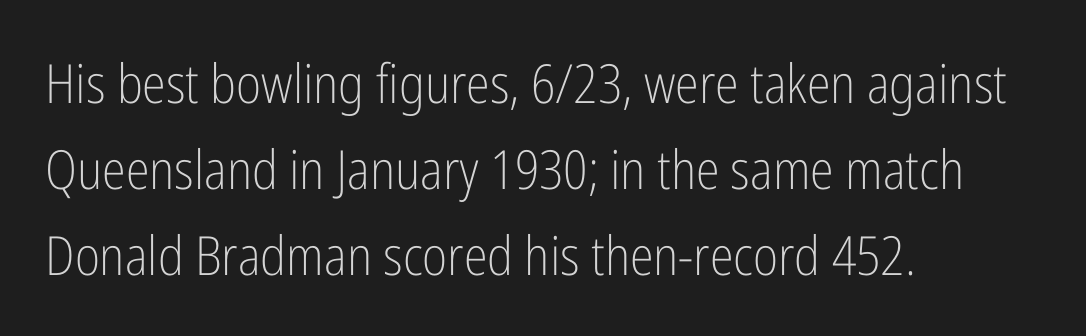
{"serif": "no", "italic": "no", "bold": "no", "weight": "light", "width": "condensed", "stroke_contrast": "low", "x_height": "medium", "monospaced": "no", "underline": "no", "align": "left", "line_spacing": "normal", "line_spacing_ratio": 1.59, "letter_spacing": "normal", "letter_spacing_em": 0.0, "glyph_px": 54}
